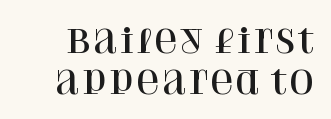
{"serif": "yes", "italic": "no", "width": "normal", "stroke_contrast": "high", "x_height": "large", "monospaced": "no", "underline": "no", "line_spacing": "normal", "line_spacing_ratio": 1.29, "letter_spacing": "normal", "letter_spacing_em": 0.0, "glyph_px": 32}
